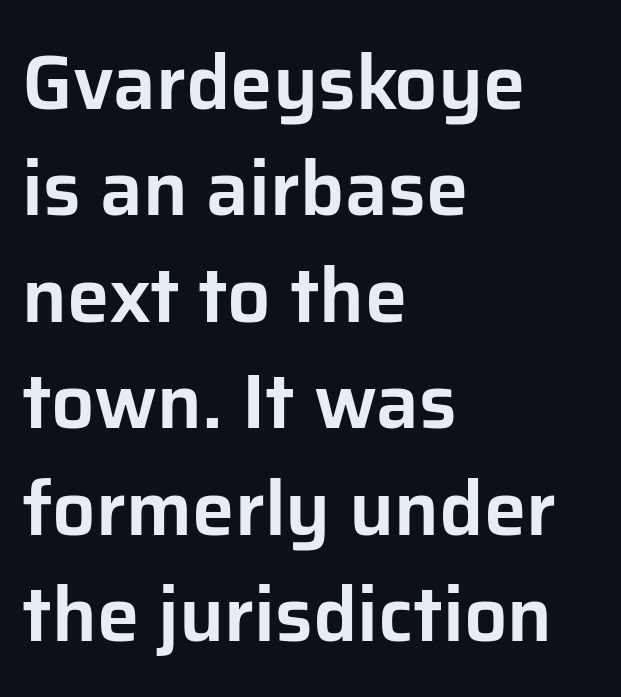
Q: Is the text italic (slanted)? A: No, it is upright.
Q: Is the typeface a serif or a sans-serif typeface? A: Sans-serif.
Q: Is the text underlined? A: No.
Q: How is the paragraph aligned? A: Left-aligned.
Q: Is the spacing between letters normal or unusually wide? A: Normal.
Q: Is the spacing between lines tight, normal or loose? A: Normal.
Q: Width (condensed, normal, or wide)? A: Normal.
Q: Stroke contrast? A: Low.
Q: x-height? A: Medium.
Q: Monospaced? A: No.
